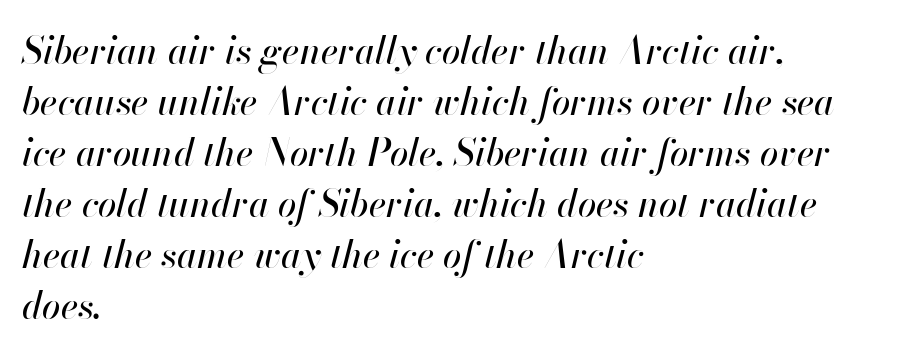
Honestly, the row spacing looks completely unremarkable. Character widths vary here, with narrow letters taking less room than wide ones. The area under the type is left untouched. The paragraph shown leans on its left margin.
